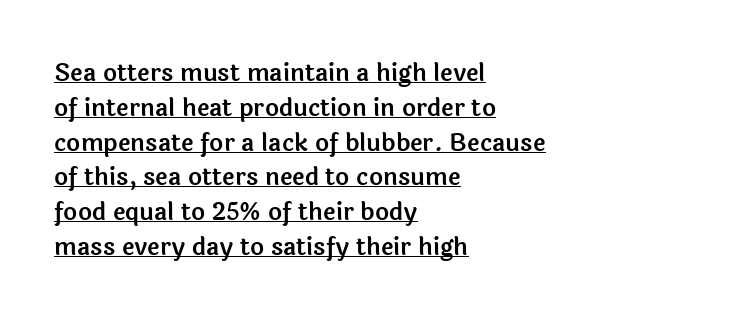
Students, observe the line beneath the letters — that is underlining. The gaps between neighbouring characters are ordinary and unremarkable. Reading down the column, the eye jumps a familiar distance to each next line. Italic: no, the glyphs are upright roman.
